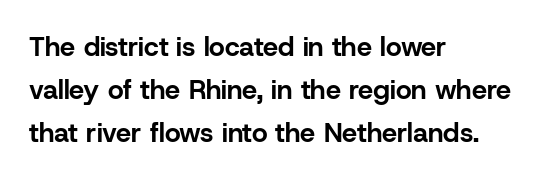
{"italic": "no", "bold": "yes", "underline": "no", "align": "left", "line_spacing": "normal", "line_spacing_ratio": 1.59, "letter_spacing": "normal", "letter_spacing_em": 0.0, "glyph_px": 27}
